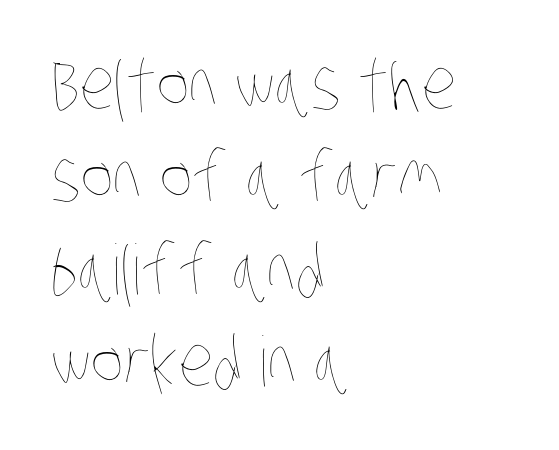
Character widths vary here, with narrow letters taking less room than wide ones. Students, note that the glyphs here touch the page at normal intervals. Visually the block forms a straight wall on the left and a jagged coastline on the right. Check under the words: just untouched page.
